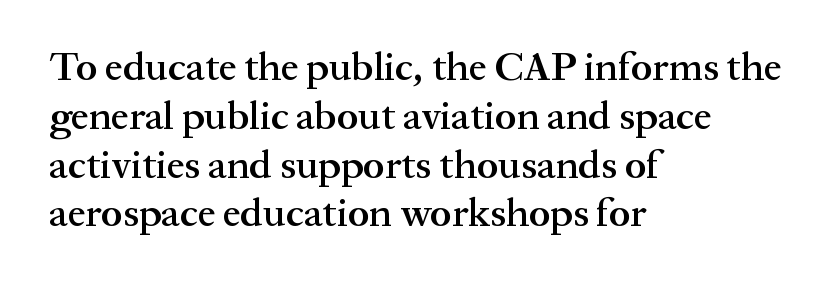
{"serif": "yes", "italic": "no", "bold": "semi", "weight": "semibold", "width": "normal", "stroke_contrast": "medium", "x_height": "medium", "monospaced": "no", "underline": "no", "align": "left", "line_spacing_ratio": 1.22, "letter_spacing": "normal", "letter_spacing_em": 0.0, "glyph_px": 40}
